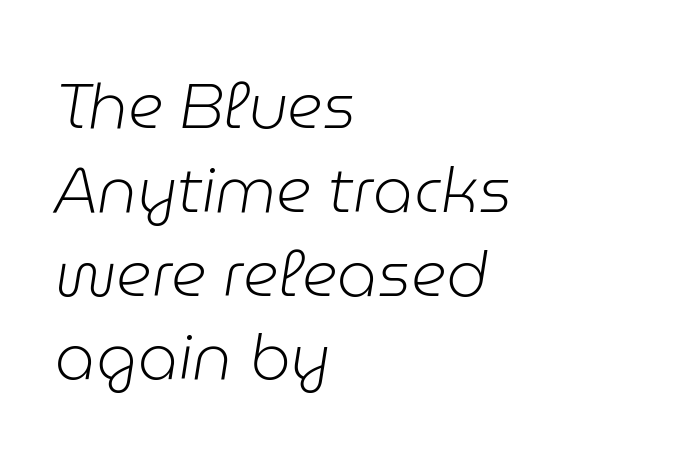
Q: Is the text bold? A: No.
Q: Is the text italic (slanted)? A: Yes, it leans right by about 9 degrees.
Q: Is the text underlined? A: No.
Q: How is the paragraph aligned? A: Left-aligned.
Q: Is the spacing between letters normal or unusually wide? A: Normal.
Q: Is the spacing between lines tight, normal or loose? A: Normal.
Q: Width (condensed, normal, or wide)? A: Normal.
Q: Stroke contrast? A: Low.
Q: x-height? A: Medium.
Q: Monospaced? A: No.
